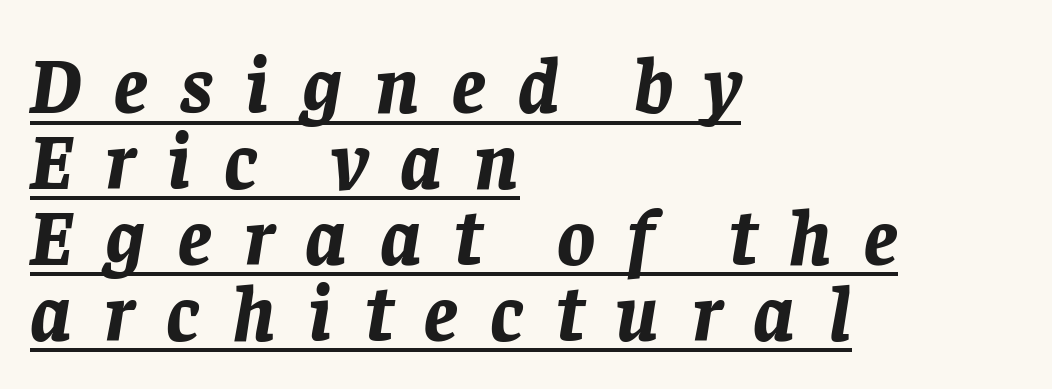
{"italic": "yes", "lean": "right", "slant_degrees": 8, "bold": "yes", "weight": "bold", "width": "normal", "stroke_contrast": "low", "x_height": "large", "monospaced": "no", "underline": "yes", "align": "left", "line_spacing": "tight", "line_spacing_ratio": 0.96, "letter_spacing": "wide", "letter_spacing_em": 0.41, "glyph_px": 79}
